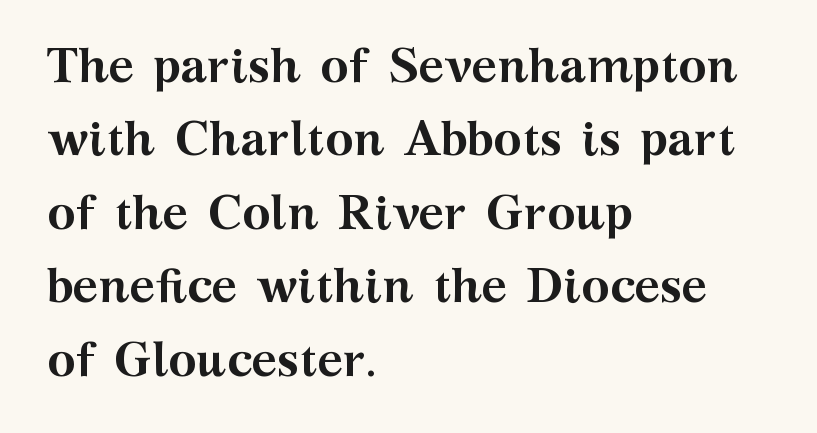
Default kerning and tracking; the words read as compact shapes. When letters stand straight like this, we call the style roman or upright. The ragged edge is on the right, which tells us the setting is flush left. The glyphs in this specimen are seriffed. The passage shown is emphatically bold.
